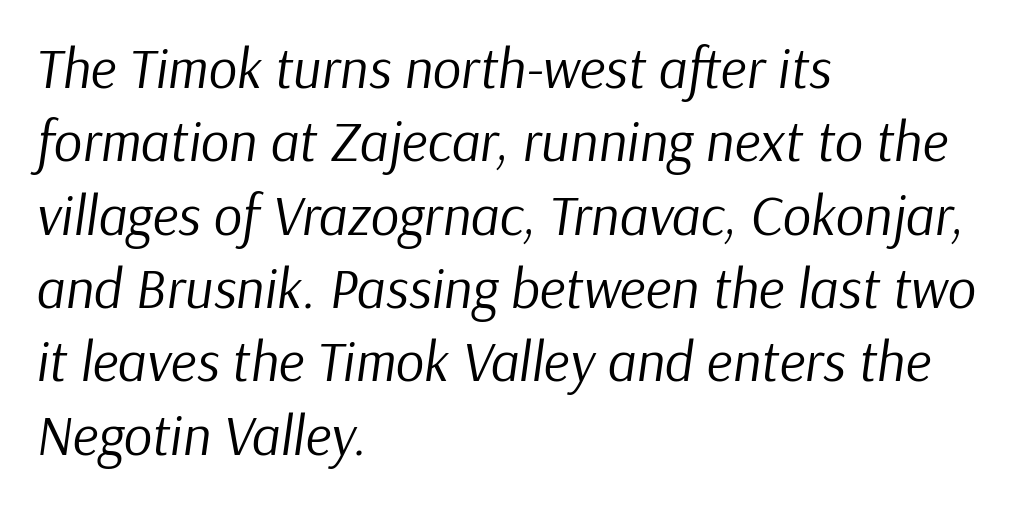
{"italic": "yes", "lean": "right", "slant_degrees": 9, "bold": "no", "weight": "regular", "width": "normal", "stroke_contrast": "low", "x_height": "medium", "monospaced": "no", "underline": "no", "align": "left", "line_spacing": "normal", "line_spacing_ratio": 1.31, "letter_spacing": "normal", "letter_spacing_em": 0.0, "glyph_px": 56}
